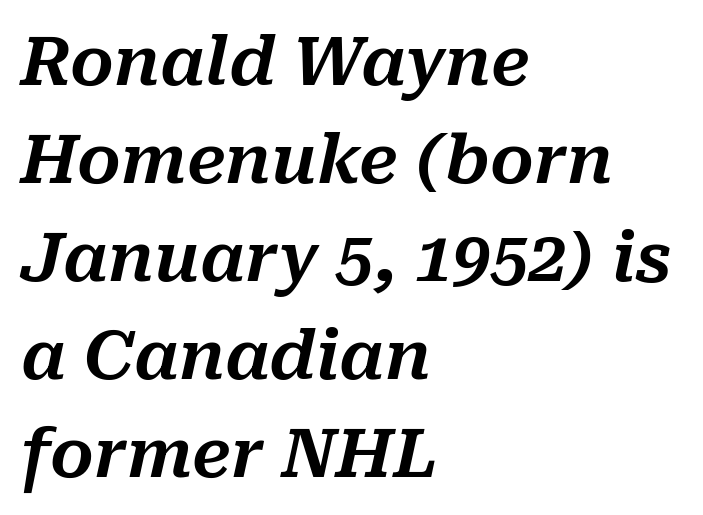
{"italic": "yes", "lean": "right", "slant_degrees": 10, "width": "normal", "stroke_contrast": "medium", "x_height": "medium", "monospaced": "no", "underline": "no", "align": "left", "line_spacing": "normal", "line_spacing_ratio": 1.44, "letter_spacing": "normal", "letter_spacing_em": 0.0, "glyph_px": 68}
